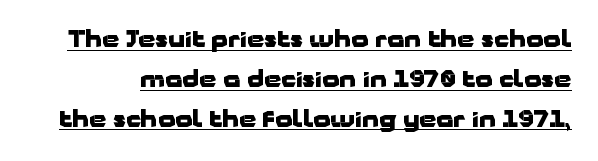
Posture: straight, roman, zero tilt. Does a line run under the words? Yes, clearly. Caption: bold face, heavy strokes. You could call the tracking neutral — neither tight nor loose.
